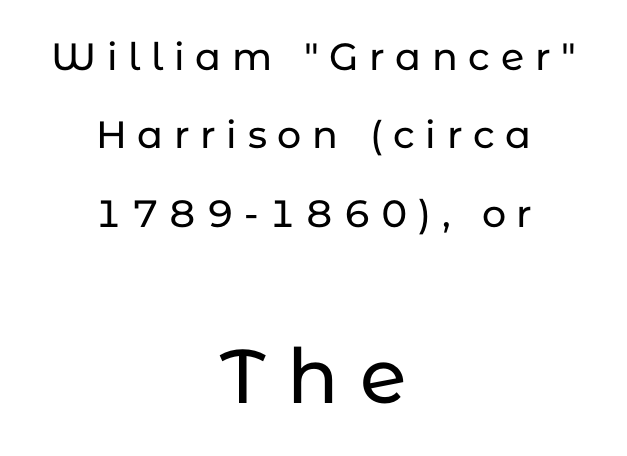
Q: Is the text italic (slanted)? A: No, it is upright.
Q: Is the typeface a serif or a sans-serif typeface? A: Sans-serif.
Q: Is the text underlined? A: No.
Q: How is the paragraph aligned? A: Centered.
Q: Is the spacing between letters normal or unusually wide? A: Unusually wide.
Q: Is the spacing between lines tight, normal or loose? A: Loose.
Q: Which block of text is set in a larger size, the first (top) or the second (bottom)? A: The second (bottom) one.
Q: Width (condensed, normal, or wide)? A: Normal.
Q: Stroke contrast? A: Low.
Q: x-height? A: Medium.
Q: Monospaced? A: No.
